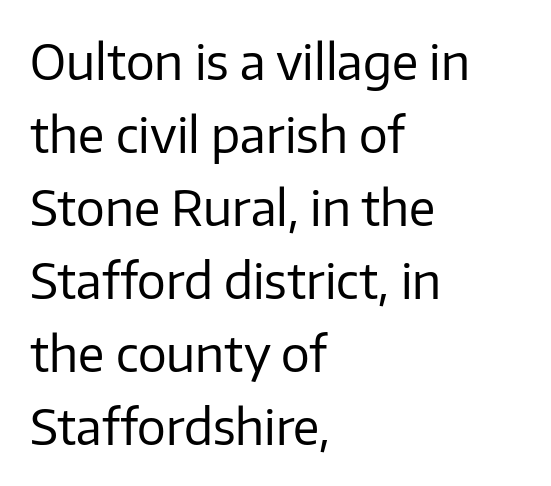
{"serif": "no", "italic": "no", "bold": "no", "weight": "regular", "width": "normal", "stroke_contrast": "low", "x_height": "medium", "monospaced": "no", "underline": "no", "align": "left", "line_spacing": "normal", "line_spacing_ratio": 1.52, "letter_spacing": "normal", "letter_spacing_em": 0.0, "glyph_px": 48}
